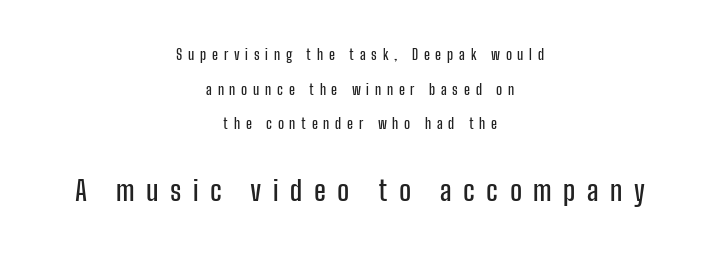
The image shows 28 px condensed sans-serif type, upright; set centered, loose line spacing (2.48x), unusually wide letter spacing (+0.41 em), not underlined; the second (bottom) block is 2.0x larger; low stroke contrast and a medium x-height.
